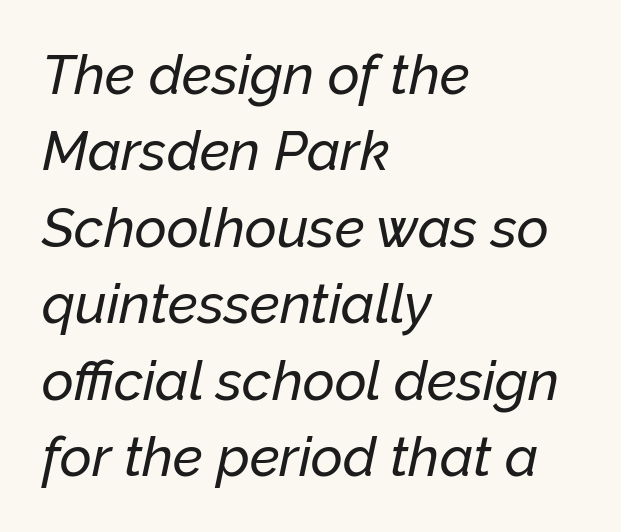
Q: Is the text italic (slanted)? A: Yes, it leans right by about 12 degrees.
Q: Is the text underlined? A: No.
Q: How is the paragraph aligned? A: Left-aligned.
Q: Is the spacing between letters normal or unusually wide? A: Normal.
Q: Is the spacing between lines tight, normal or loose? A: Normal.
Q: Width (condensed, normal, or wide)? A: Normal.
Q: Stroke contrast? A: Low.
Q: x-height? A: Medium.
Q: Monospaced? A: No.
